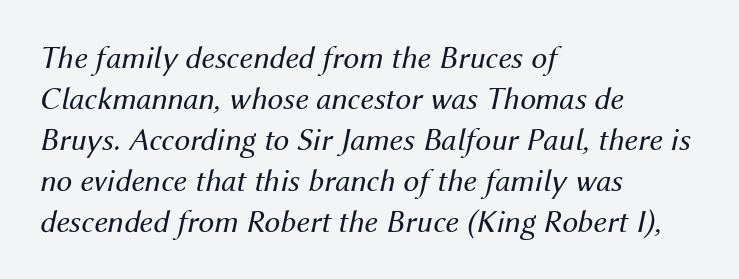
Q: Is the text bold? A: No.
Q: Is the text italic (slanted)? A: Yes, it leans right by about 12 degrees.
Q: Is the text underlined? A: No.
Q: How is the paragraph aligned? A: Left-aligned.
Q: Is the spacing between letters normal or unusually wide? A: Normal.
Q: Is the spacing between lines tight, normal or loose? A: Normal.
Q: Width (condensed, normal, or wide)? A: Normal.
Q: Stroke contrast? A: Medium.
Q: x-height? A: Medium.
Q: Monospaced? A: No.
